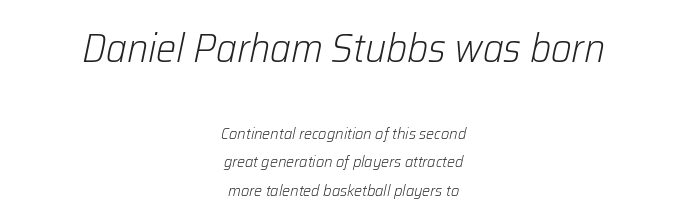
Bigger letters appear in the top chunk; the bottom chunk is reduced. Short and long lines alike share a common midpoint. The strip under each line holds only bare page. Caption: face not bold, strokes unweighted.
